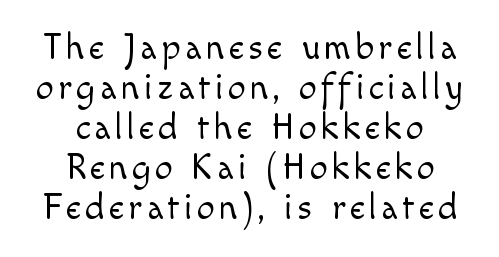
A bare baseline throughout the passage. The whitespace from short lines is split evenly between both sides. A typesetter would mark this as roman, not italic. Stroke terminals: plain, sans-serif. Tightly led — the rows are bunched. Counters stay open thanks to moderate or lighter strokes.
